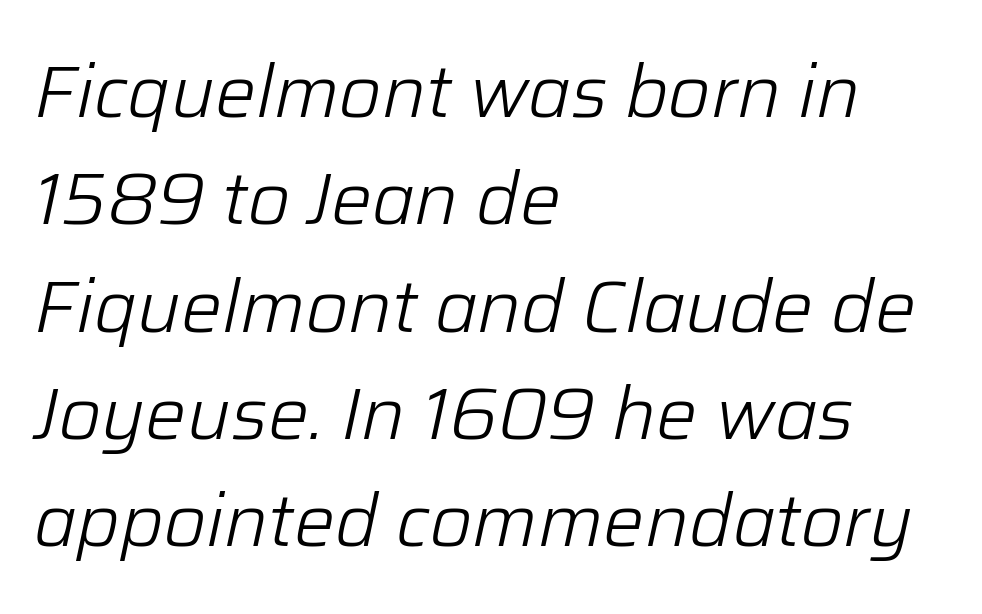
Q: Is the text bold? A: No.
Q: Is the text italic (slanted)? A: Yes, it leans right by about 12 degrees.
Q: Is the text underlined? A: No.
Q: How is the paragraph aligned? A: Left-aligned.
Q: Is the spacing between letters normal or unusually wide? A: Normal.
Q: Is the spacing between lines tight, normal or loose? A: Normal.
Q: Width (condensed, normal, or wide)? A: Normal.
Q: Stroke contrast? A: Low.
Q: x-height? A: Medium.
Q: Monospaced? A: No.
